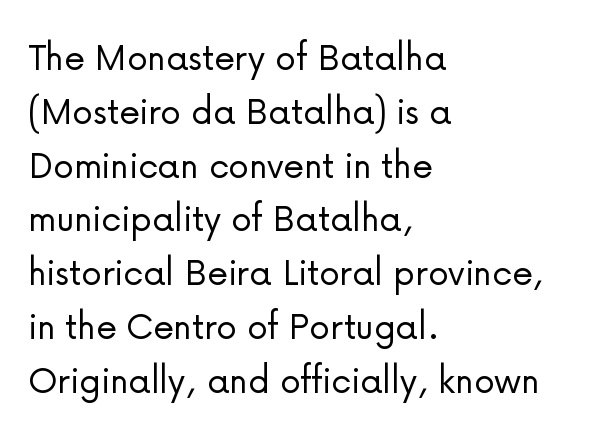
The image shows 42 px light sans-serif type, upright; set left-aligned, normal line spacing (1.28x), normal letter spacing, not underlined; low stroke contrast and a medium x-height.
